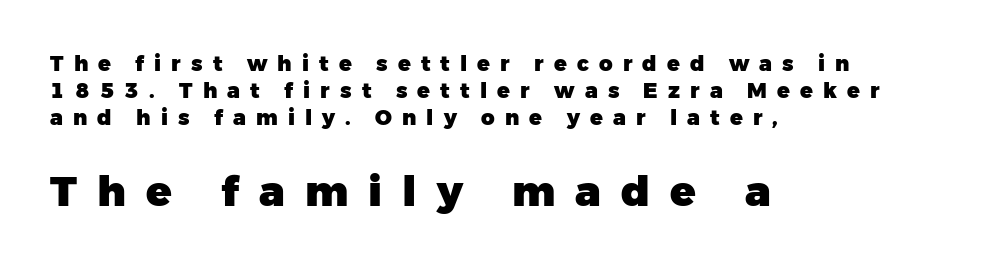
Q: Is the text bold? A: Yes.
Q: Is the text italic (slanted)? A: No, it is upright.
Q: Is the typeface a serif or a sans-serif typeface? A: Sans-serif.
Q: Is the text underlined? A: No.
Q: How is the paragraph aligned? A: Left-aligned.
Q: Is the spacing between letters normal or unusually wide? A: Unusually wide.
Q: Is the spacing between lines tight, normal or loose? A: Normal.
Q: Which block of text is set in a larger size, the first (top) or the second (bottom)? A: The second (bottom) one.
Q: Width (condensed, normal, or wide)? A: Normal.
Q: Stroke contrast? A: Low.
Q: x-height? A: Medium.
Q: Monospaced? A: No.
